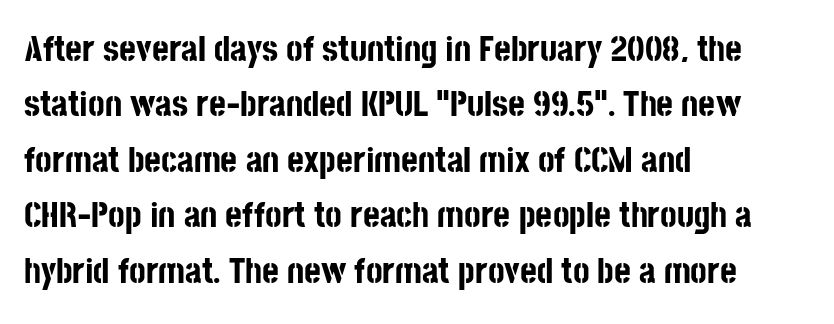
The gap between lines stays unmarked. Each new line begins a customary step beneath the previous one. You could not count columns in this text — the font is proportionally spaced. These lines are composed in type without serifs. The specimen reads as upright at a glance. This rendering leaves character spacing at its baseline value.
